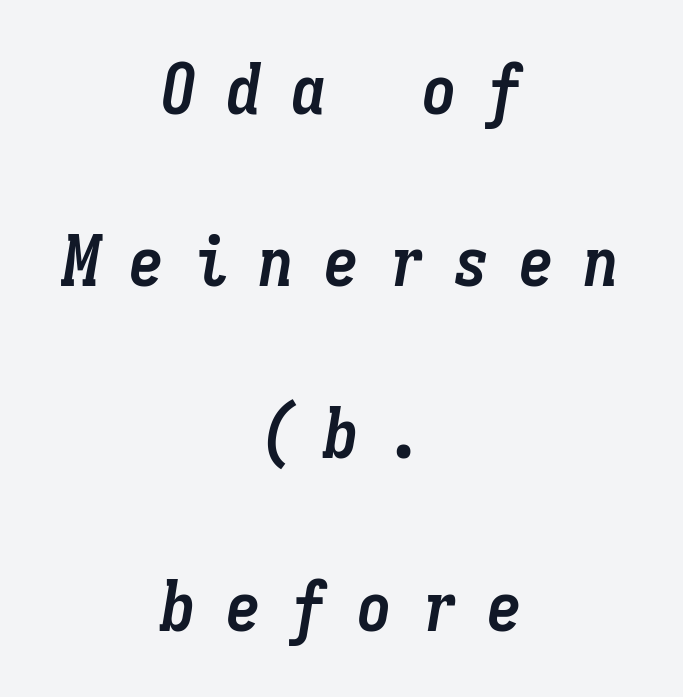
Q: Is the text bold? A: Yes.
Q: Is the text italic (slanted)? A: Yes, it leans right by about 9 degrees.
Q: Is the text underlined? A: No.
Q: How is the paragraph aligned? A: Centered.
Q: Is the spacing between letters normal or unusually wide? A: Unusually wide.
Q: Is the spacing between lines tight, normal or loose? A: Loose.
Q: Width (condensed, normal, or wide)? A: Condensed.
Q: Stroke contrast? A: Low.
Q: x-height? A: Medium.
Q: Monospaced? A: Yes.
